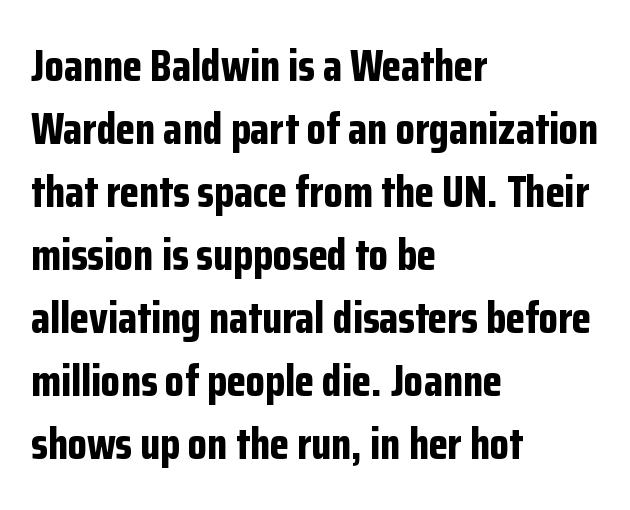
{"serif": "no", "italic": "no", "bold": "yes", "weight": "bold", "width": "condensed", "stroke_contrast": "low", "x_height": "medium", "monospaced": "no", "underline": "no", "align": "left", "line_spacing": "normal", "line_spacing_ratio": 1.43, "letter_spacing": "normal", "letter_spacing_em": 0.0, "glyph_px": 44}
